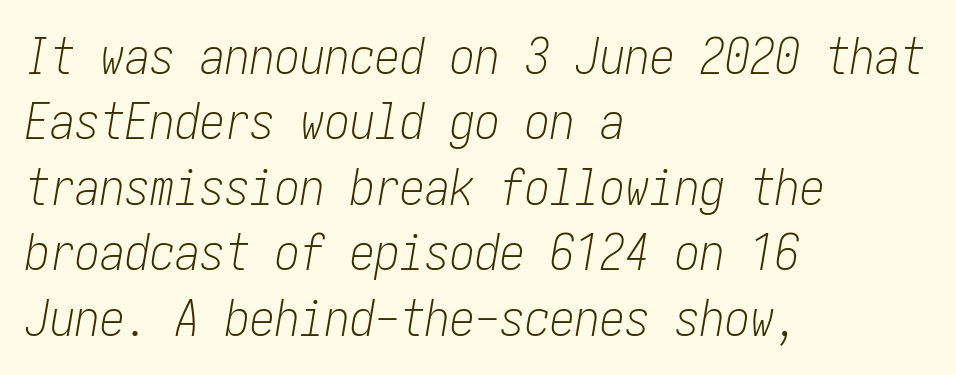
{"italic": "yes", "lean": "right", "slant_degrees": 10, "bold": "no", "weight": "light", "width": "condensed", "stroke_contrast": "low", "x_height": "medium", "underline": "no", "align": "left", "line_spacing": "normal", "line_spacing_ratio": 1.31, "letter_spacing": "normal", "letter_spacing_em": 0.0, "glyph_px": 50}
